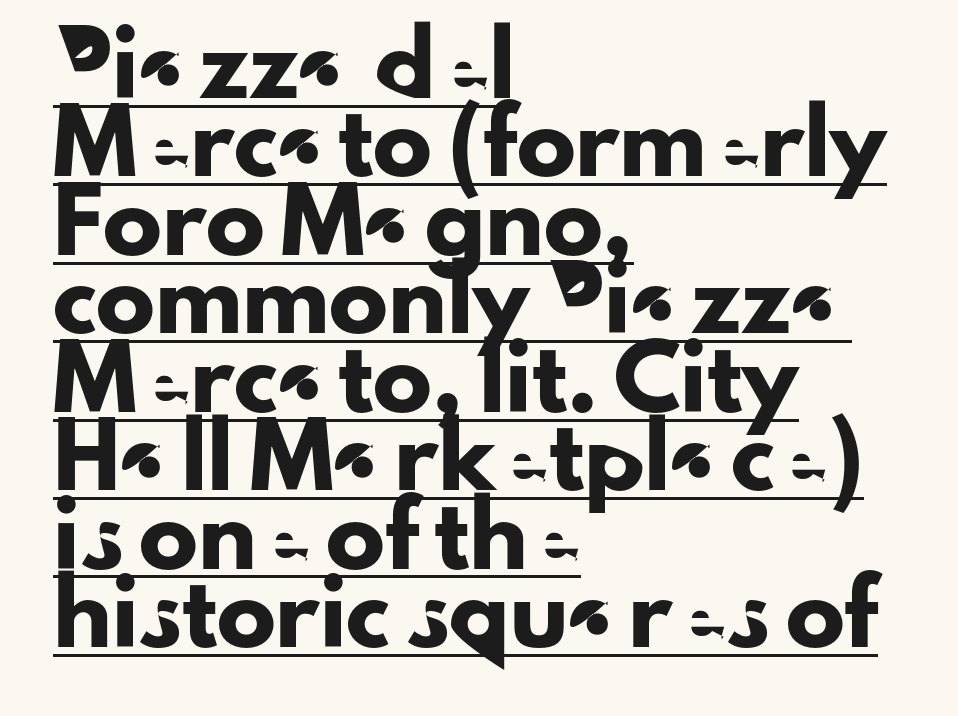
The image shows 59 px sans-serif type, upright; set left-aligned, normal line spacing (1.33x), normal letter spacing, underlined; low stroke contrast and a small x-height.
